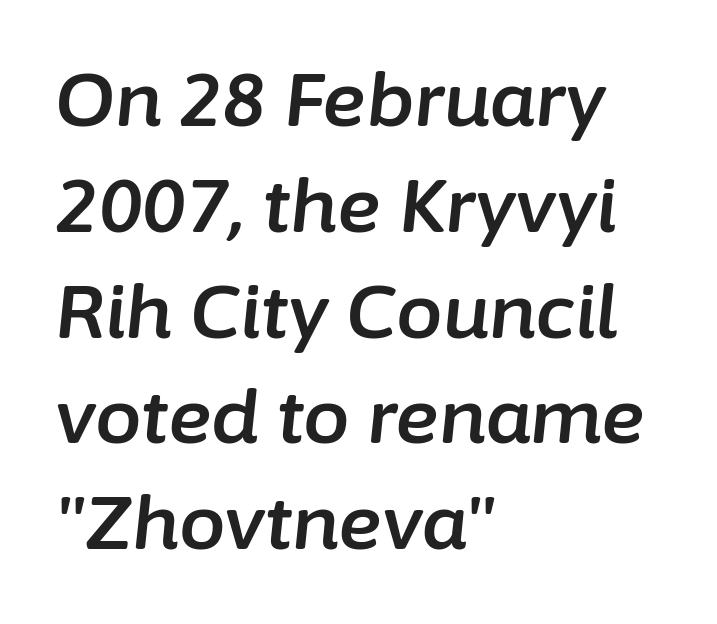
Left-aligned paragraph, ragged on the right. Just letters on the line, the space beneath them empty. These lines keep a tight, regular rhythm from letter to letter. These lines are rendered in a variable-pitch font. The designer left line spacing at the default.
